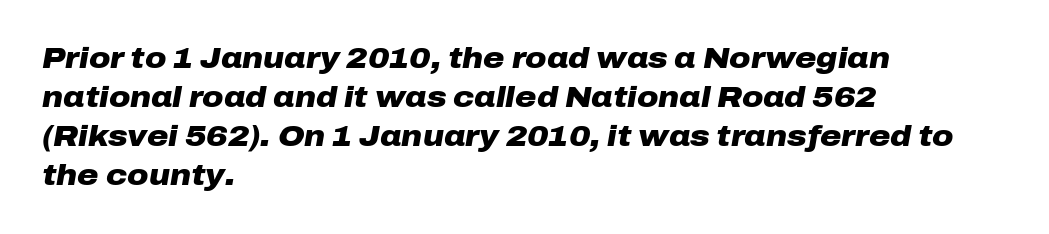
{"italic": "yes", "lean": "right", "slant_degrees": 10, "bold": "yes", "weight": "heavy", "width": "wide", "stroke_contrast": "low", "x_height": "medium", "monospaced": "no", "underline": "no", "align": "left", "line_spacing": "normal", "line_spacing_ratio": 1.34, "letter_spacing": "normal", "letter_spacing_em": 0.0, "glyph_px": 29}
